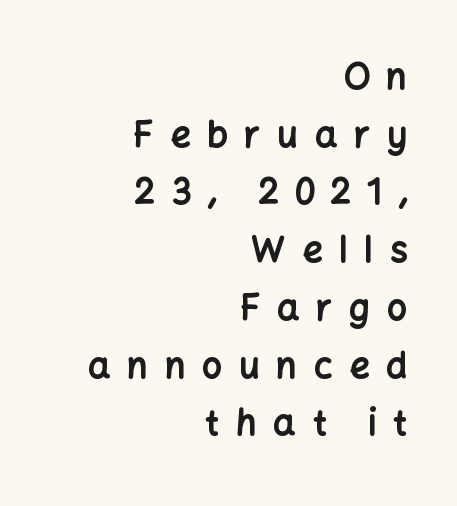
{"serif": "no", "italic": "no", "bold": "yes", "weight": "bold", "width": "normal", "stroke_contrast": "low", "x_height": "medium", "monospaced": "no", "underline": "no", "align": "right", "line_spacing": "normal", "line_spacing_ratio": 1.65, "letter_spacing": "wide", "letter_spacing_em": 0.48, "glyph_px": 35}
